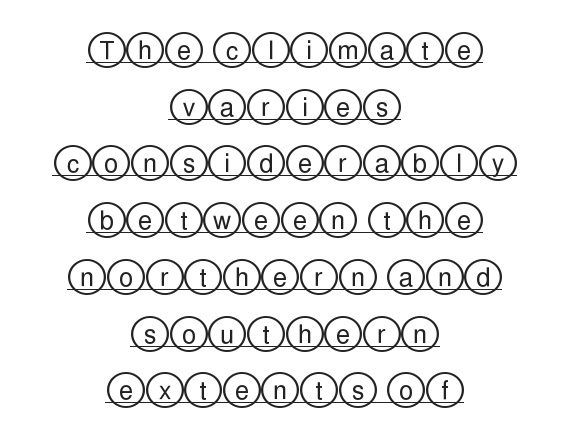
Q: Is the text italic (slanted)? A: No, it is upright.
Q: Is the text underlined? A: Yes.
Q: How is the paragraph aligned? A: Centered.
Q: Is the spacing between letters normal or unusually wide? A: Normal.
Q: Is the spacing between lines tight, normal or loose? A: Loose.
